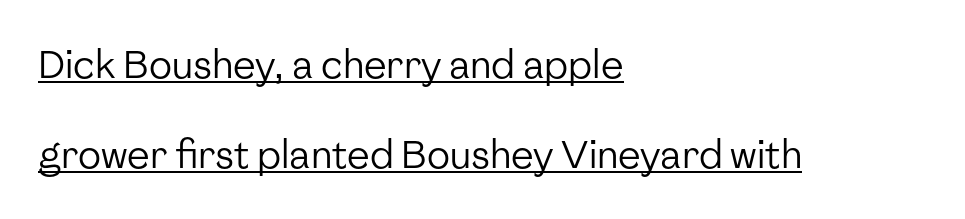
The image shows 38 px regular-weight sans-serif type, upright; set left-aligned, loose line spacing (2.36x), normal letter spacing, underlined; low stroke contrast and a medium x-height.
